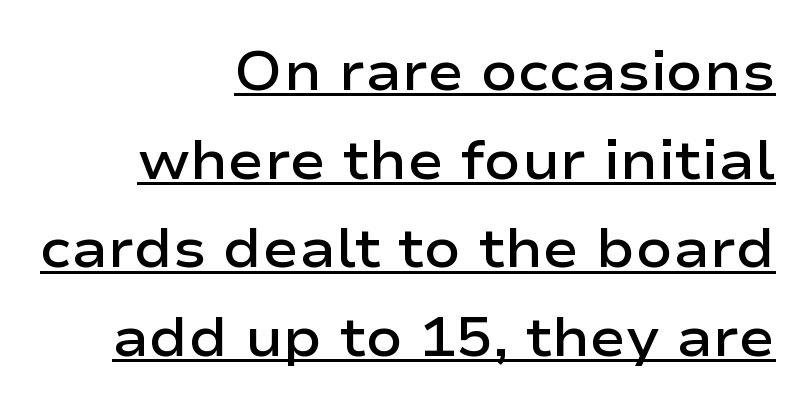
Q: Is the text bold? A: Semi-bold.
Q: Is the text italic (slanted)? A: No, it is upright.
Q: Is the typeface a serif or a sans-serif typeface? A: Sans-serif.
Q: Is the text underlined? A: Yes.
Q: How is the paragraph aligned? A: Right-aligned.
Q: Is the spacing between letters normal or unusually wide? A: Normal.
Q: Is the spacing between lines tight, normal or loose? A: Normal.
Q: Width (condensed, normal, or wide)? A: Wide.
Q: Stroke contrast? A: Low.
Q: x-height? A: Medium.
Q: Monospaced? A: No.
